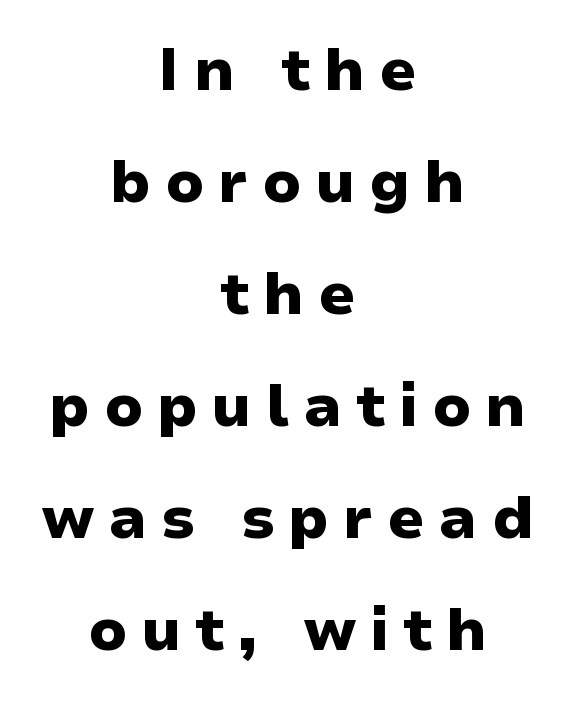
The image shows 59 px heavy, wide sans-serif type, upright; set centered, loose line spacing (1.9x), unusually wide letter spacing (+0.23 em), not underlined; low stroke contrast and a medium x-height.
